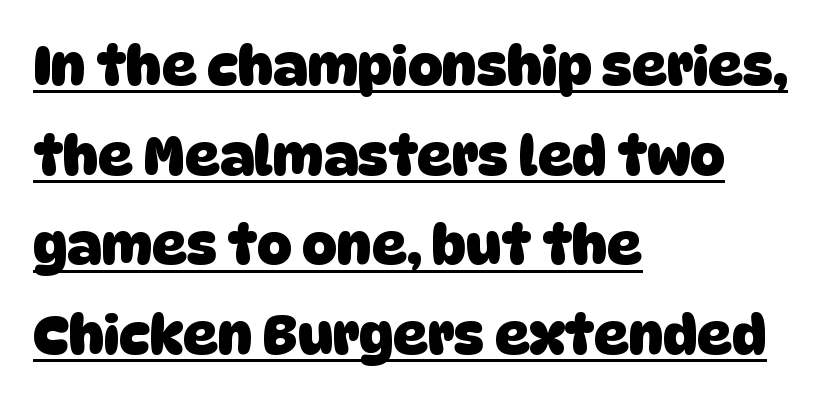
{"serif": "no", "bold": "yes", "weight": "heavy", "width": "normal", "stroke_contrast": "low", "x_height": "large", "monospaced": "no", "underline": "yes", "align": "left", "line_spacing": "normal", "line_spacing_ratio": 1.66, "letter_spacing": "normal", "letter_spacing_em": 0.0, "glyph_px": 54}
